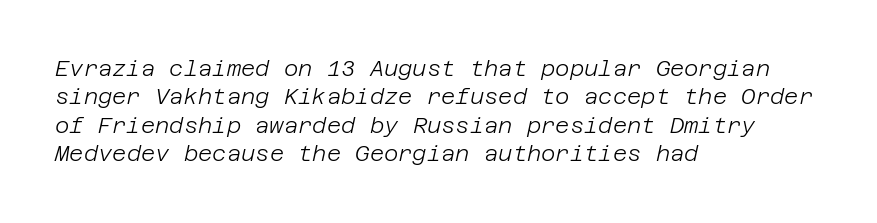
The image shows 22 px text type, italic (leaning right); set left-aligned, normal line spacing (1.29x), normal letter spacing, not underlined.
